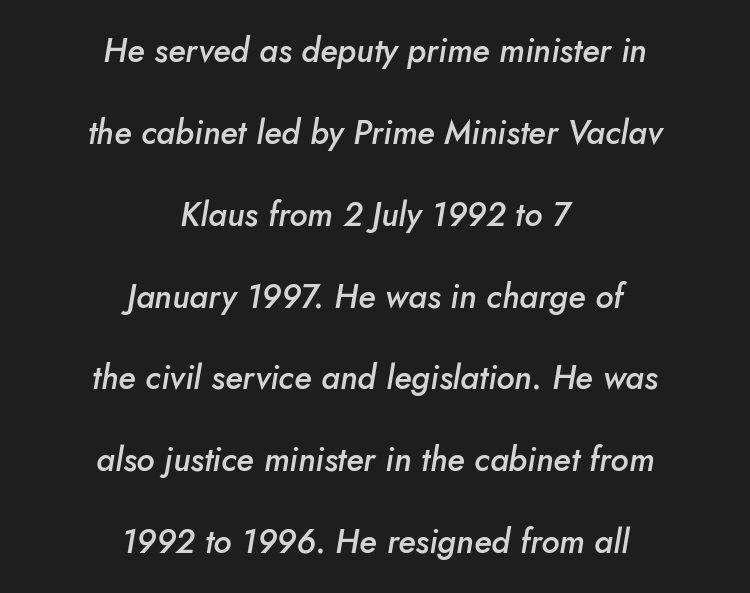
Q: Is the text bold? A: Semi-bold.
Q: Is the text italic (slanted)? A: Yes, it leans right by about 5 degrees.
Q: Is the text underlined? A: No.
Q: How is the paragraph aligned? A: Centered.
Q: Is the spacing between letters normal or unusually wide? A: Normal.
Q: Is the spacing between lines tight, normal or loose? A: Loose.
Q: Width (condensed, normal, or wide)? A: Normal.
Q: Stroke contrast? A: Low.
Q: x-height? A: Small.
Q: Monospaced? A: No.
